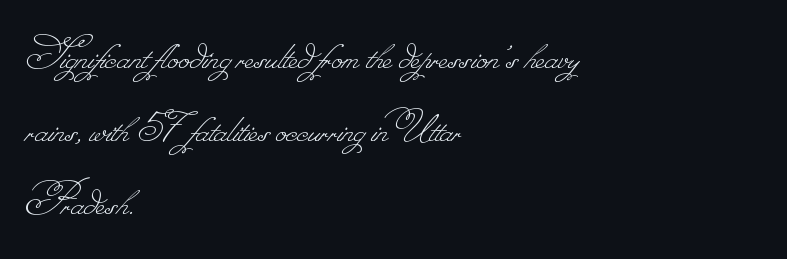
Q: Is the text bold? A: No.
Q: Is the text underlined? A: No.
Q: How is the paragraph aligned? A: Left-aligned.
Q: Is the spacing between letters normal or unusually wide? A: Normal.
Q: Is the spacing between lines tight, normal or loose? A: Normal.
Q: Width (condensed, normal, or wide)? A: Normal.
Q: Stroke contrast? A: Low.
Q: Monospaced? A: No.
